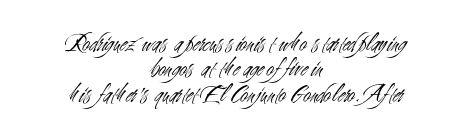
The tracking reads as untouched default to a designer's eye. Vertical stems look standard width or narrower in stroke. The passage shown stacks its lines with hardly any gap. Which margin do the lines hug? Neither — every line sits in the middle. Descenders hang freely into open space.
